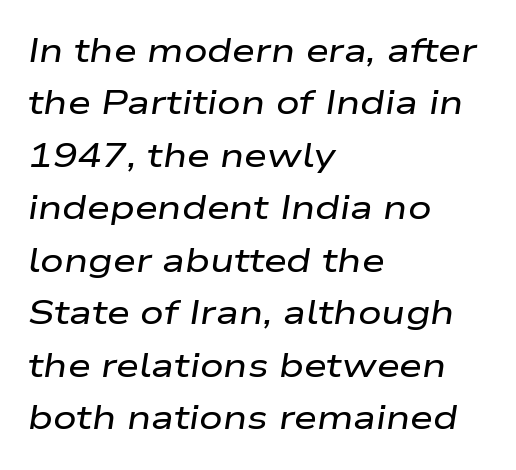
Students, observe: this is what conventionally led text looks like. Slanted lettering throughout. A student would call this left alignment; a typographer would say flush left, rag right. Note the varied advance widths — an 'i' is clearly narrower than an 'm'.
